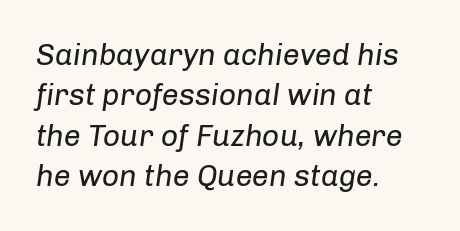
{"italic": "yes", "lean": "right", "slant_degrees": 8, "bold": "no", "weight": "regular", "width": "normal", "stroke_contrast": "low", "x_height": "medium", "monospaced": "no", "underline": "no", "align": "left", "line_spacing": "normal", "line_spacing_ratio": 1.35, "letter_spacing": "normal", "letter_spacing_em": 0.0, "glyph_px": 30}
